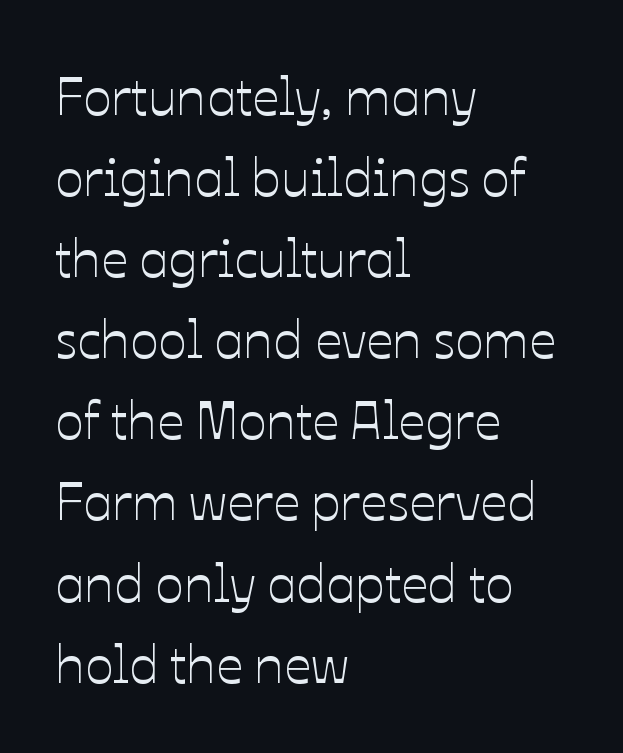
The image shows 53 px text type, upright; set left-aligned, normal line spacing (1.53x), normal letter spacing, not underlined; low stroke contrast and a medium x-height.
